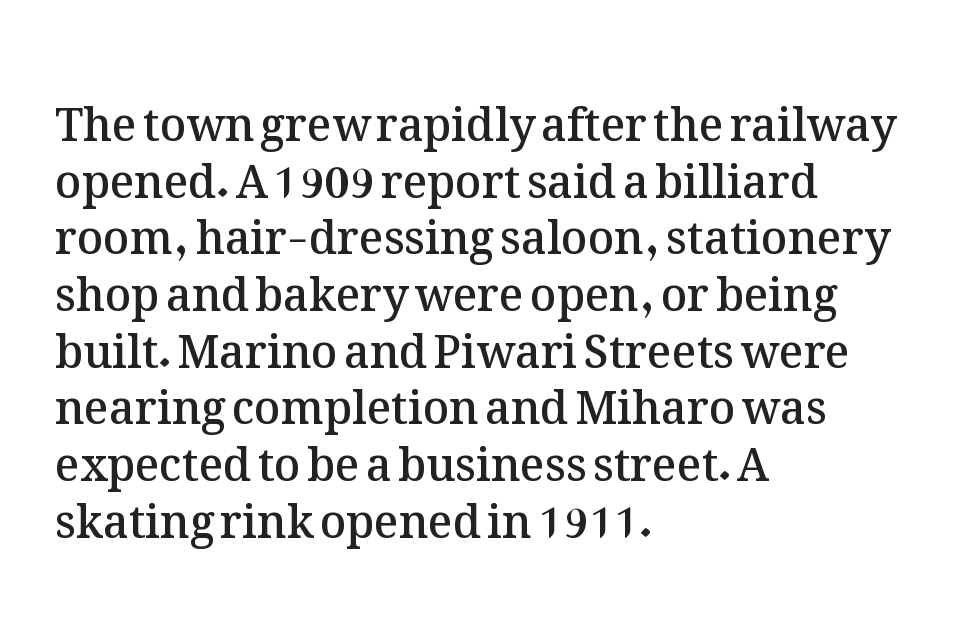
Typographic density is moderately raised because the face is semibold. Spacing verdict: proportional, widths tailored to each character. Line beginnings align vertically; line endings do not. The letters stand upright; this is a roman face. The tracking reads as untouched default to a designer's eye. A clean baseline with only descenders dipping below it.
